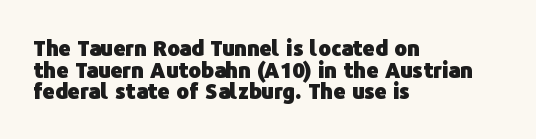
Chunky letters — that's bold for sure. Spacing between characters is what you'd get straight out of the box. Vertically, the passage feels compressed, each row crowding the next. Plain, unruled lines of type. The rag falls on the right side of this text block. Upright lettering throughout.
